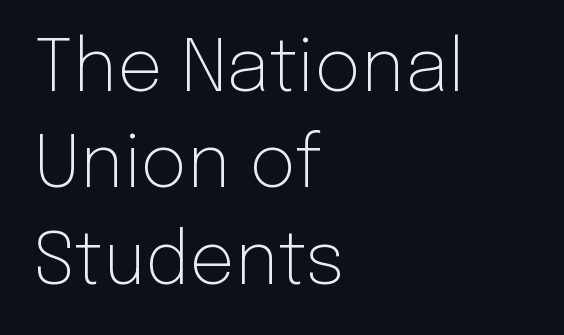
Note the varied advance widths — an 'i' is clearly narrower than an 'm'. Students, note that the glyphs here touch the page at normal intervals. Examine the stroke ends and you'll find no serifs. If you drew a line through each stem, it would be perfectly vertical. Beneath every word, the page is bare.
